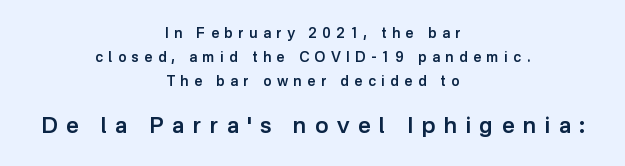
The image shows 22 px text type, upright; set centered, normal line spacing (1.7x), unusually wide letter spacing (+0.39 em), not underlined; the second (bottom) block is 1.57x larger.
